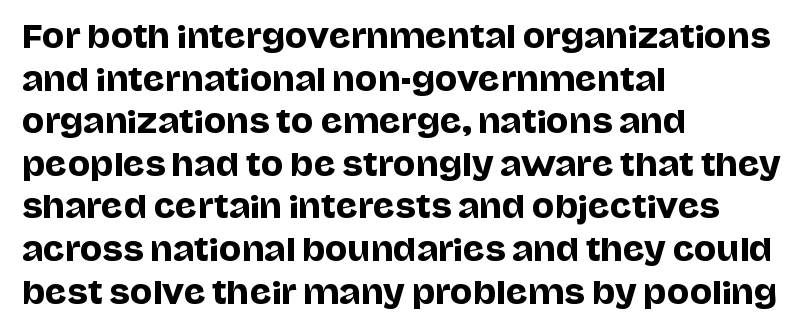
Q: Is the text italic (slanted)? A: No, it is upright.
Q: Is the typeface a serif or a sans-serif typeface? A: Sans-serif.
Q: Is the text underlined? A: No.
Q: How is the paragraph aligned? A: Left-aligned.
Q: Is the spacing between letters normal or unusually wide? A: Normal.
Q: Is the spacing between lines tight, normal or loose? A: Normal.
Q: Width (condensed, normal, or wide)? A: Normal.
Q: Stroke contrast? A: Low.
Q: x-height? A: Large.
Q: Monospaced? A: No.
